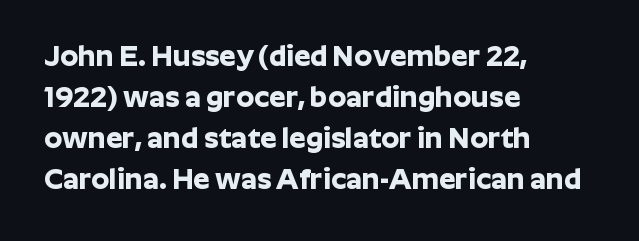
{"serif": "no", "italic": "no", "bold": "yes", "weight": "bold", "width": "normal", "stroke_contrast": "low", "x_height": "medium", "monospaced": "no", "underline": "no", "align": "left", "line_spacing": "normal", "line_spacing_ratio": 1.41, "letter_spacing": "normal", "letter_spacing_em": 0.0, "glyph_px": 29}
